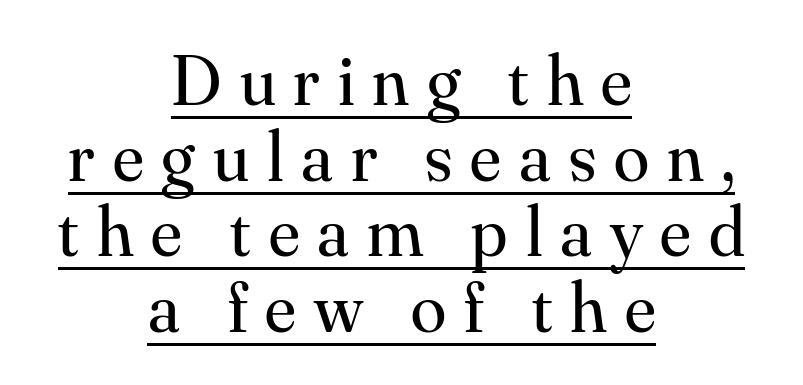
Q: Is the text bold? A: No.
Q: Is the text italic (slanted)? A: No, it is upright.
Q: Is the typeface a serif or a sans-serif typeface? A: Serif.
Q: Is the text underlined? A: Yes.
Q: How is the paragraph aligned? A: Centered.
Q: Is the spacing between letters normal or unusually wide? A: Unusually wide.
Q: Is the spacing between lines tight, normal or loose? A: Tight.
Q: Width (condensed, normal, or wide)? A: Normal.
Q: Stroke contrast? A: Medium.
Q: x-height? A: Small.
Q: Monospaced? A: No.
